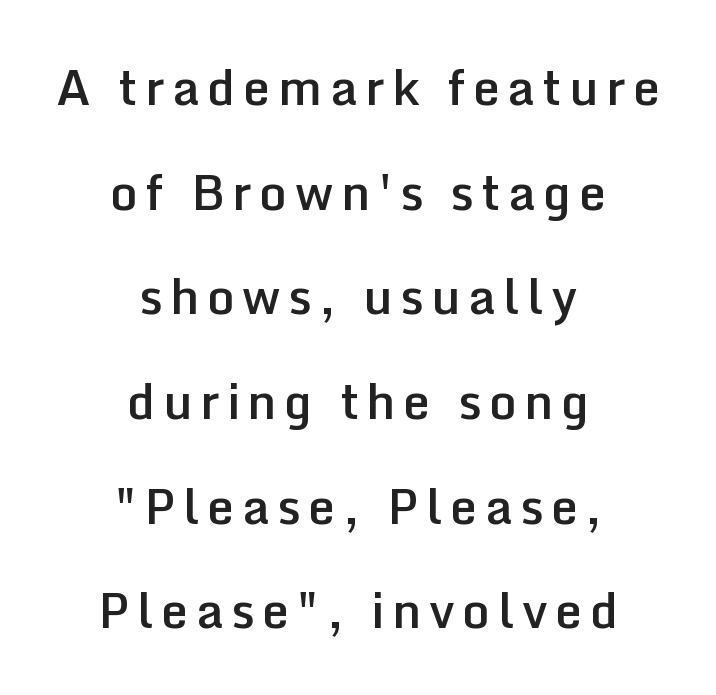
Q: Is the text bold? A: Semi-bold.
Q: Is the text italic (slanted)? A: No, it is upright.
Q: Is the typeface a serif or a sans-serif typeface? A: Sans-serif.
Q: Is the text underlined? A: No.
Q: How is the paragraph aligned? A: Centered.
Q: Is the spacing between lines tight, normal or loose? A: Loose.
Q: Width (condensed, normal, or wide)? A: Normal.
Q: Stroke contrast? A: Low.
Q: x-height? A: Medium.
Q: Monospaced? A: No.
